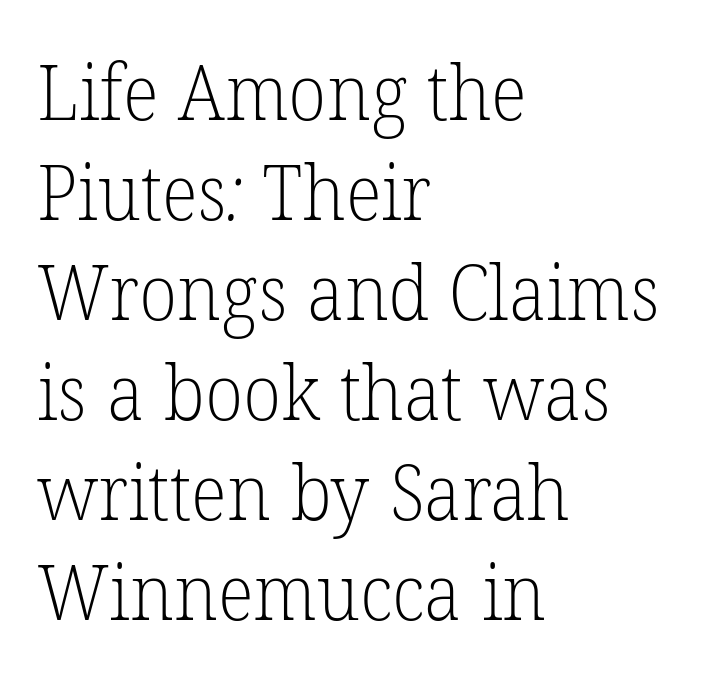
{"serif": "yes", "bold": "no", "weight": "light", "width": "normal", "stroke_contrast": "low", "x_height": "medium", "monospaced": "no", "underline": "no", "align": "left", "line_spacing": "normal", "line_spacing_ratio": 1.3, "letter_spacing": "normal", "letter_spacing_em": 0.0, "glyph_px": 77}
